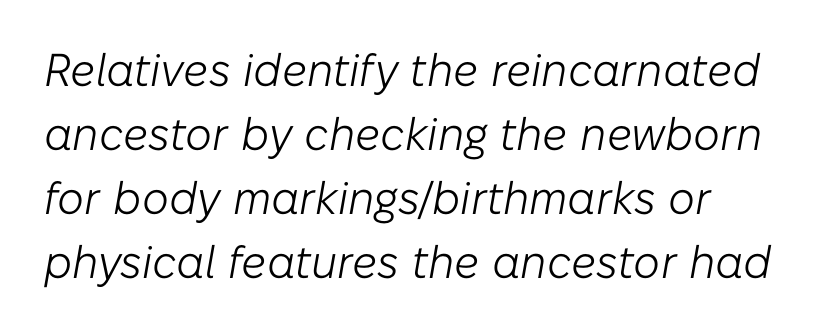
Q: Is the text bold? A: No.
Q: Is the text italic (slanted)? A: Yes, it leans right by about 10 degrees.
Q: Is the text underlined? A: No.
Q: Is the spacing between letters normal or unusually wide? A: Normal.
Q: Is the spacing between lines tight, normal or loose? A: Normal.
Q: Width (condensed, normal, or wide)? A: Normal.
Q: Stroke contrast? A: Low.
Q: x-height? A: Medium.
Q: Monospaced? A: No.
